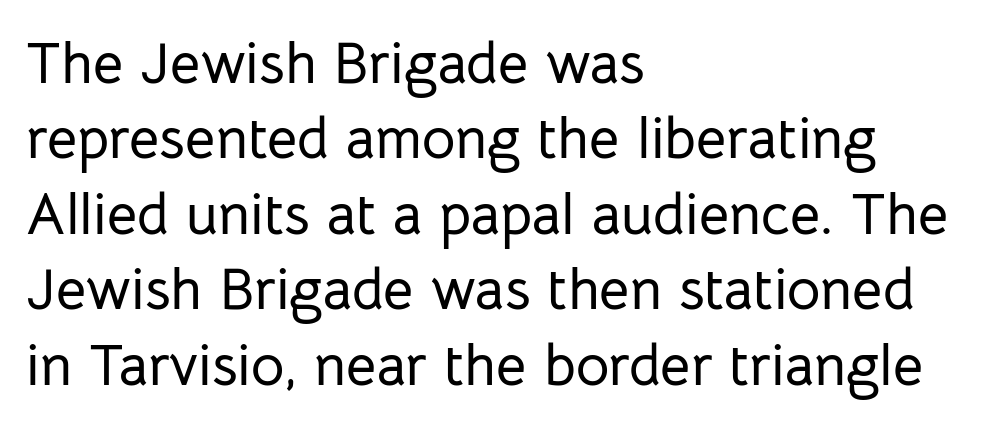
{"serif": "no", "italic": "no", "width": "normal", "stroke_contrast": "low", "x_height": "medium", "monospaced": "no", "underline": "no", "align": "left", "line_spacing": "normal", "line_spacing_ratio": 1.3, "letter_spacing": "normal", "letter_spacing_em": 0.0, "glyph_px": 58}
